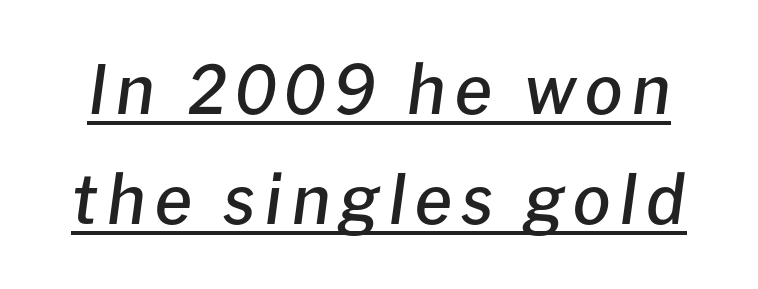
{"italic": "yes", "lean": "right", "slant_degrees": 8, "bold": "semi", "weight": "semibold", "width": "normal", "stroke_contrast": "low", "x_height": "medium", "monospaced": "no", "underline": "yes", "line_spacing": "normal", "line_spacing_ratio": 1.64, "glyph_px": 67}
